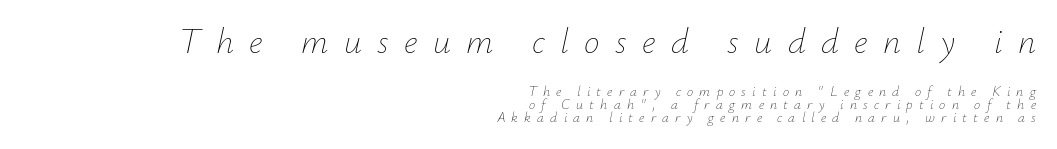
The image shows 35 px thin type, italic (leaning right); set right-aligned, tight line spacing (0.96x), unusually wide letter spacing (+0.44 em), not underlined; the first (top) block is 2.5x larger; low stroke contrast and a small x-height.
